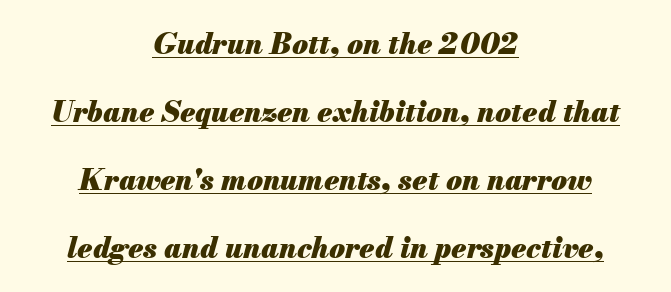
Q: Is the text bold? A: Yes.
Q: Is the text italic (slanted)? A: Yes, it leans right by about 13 degrees.
Q: Is the text underlined? A: Yes.
Q: How is the paragraph aligned? A: Centered.
Q: Is the spacing between letters normal or unusually wide? A: Normal.
Q: Is the spacing between lines tight, normal or loose? A: Loose.
Q: Width (condensed, normal, or wide)? A: Normal.
Q: Stroke contrast? A: Medium.
Q: x-height? A: Small.
Q: Monospaced? A: No.
